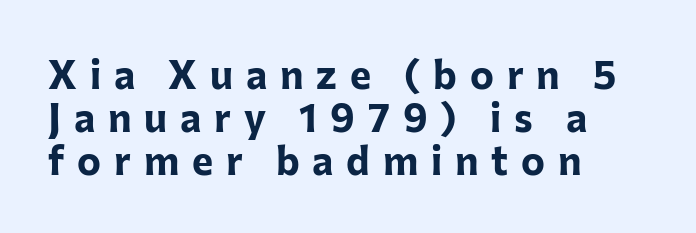
You could not count columns in this text — the font is proportionally spaced. The rendering uses a bold face; every stroke is thick and dark. The setting favours the left margin, as ordinary paragraphs usually do. Classification — sans serif. This rendering widens character spacing well past its baseline value. Reading down the column, the eye jumps only a short way to each next line.
